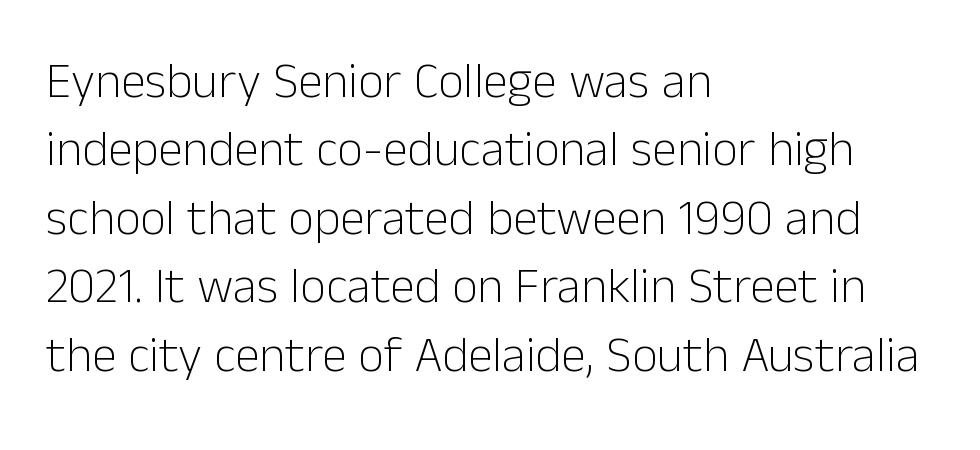
This rendering leaves character spacing at its baseline value. Bare-footed words on every line. Italic? Not at all — the glyphs are vertical. The typesetting does not lean heavy: it is not bold.
